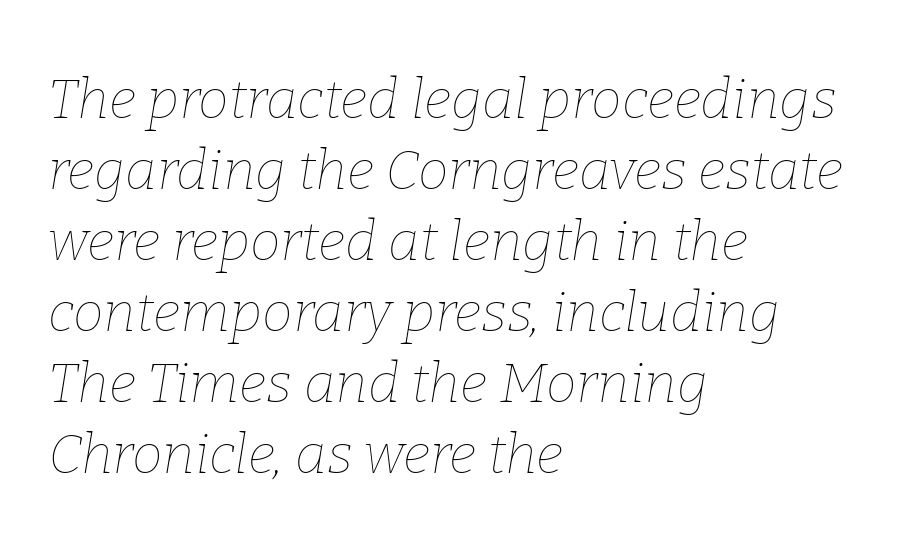
Each line starts at the same left margin while the right side varies. Tracking here is standard; glyphs follow each other at the usual distance. These lines are rendered in a variable-pitch font. Honestly, the row spacing looks completely unremarkable. Caption: face not bold, strokes unweighted. The whole block is typeset with a tilt.
